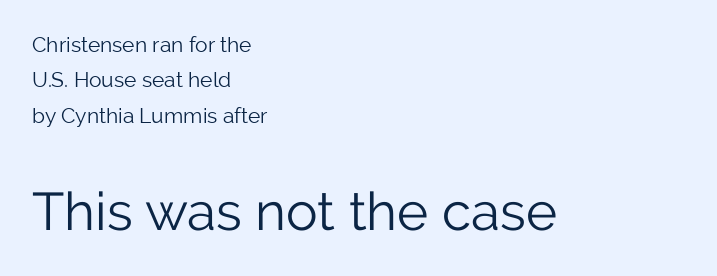
Each stroke keeps to a modest, everyday thickness or less. The letters carry no serifs — their stems end cleanly without finishing strokes. Block two is the big one; block one sits smaller above it. Quick note: interline space is typical. Characters follow at the spacing the type designer built in.
